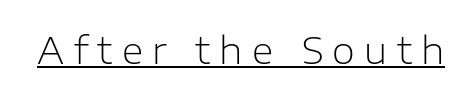
The image shows 37 px light sans-serif type, upright; set unusually wide letter spacing (+0.25 em), underlined; low stroke contrast and a medium x-height.
